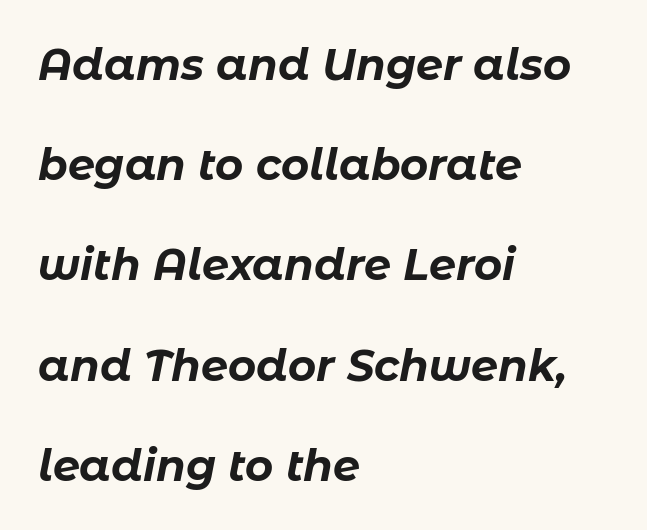
Q: Is the text bold? A: Yes.
Q: Is the text italic (slanted)? A: Yes, it leans right by about 11 degrees.
Q: Is the text underlined? A: No.
Q: How is the paragraph aligned? A: Left-aligned.
Q: Is the spacing between letters normal or unusually wide? A: Normal.
Q: Is the spacing between lines tight, normal or loose? A: Loose.
Q: Width (condensed, normal, or wide)? A: Normal.
Q: Stroke contrast? A: Low.
Q: x-height? A: Medium.
Q: Monospaced? A: No.
